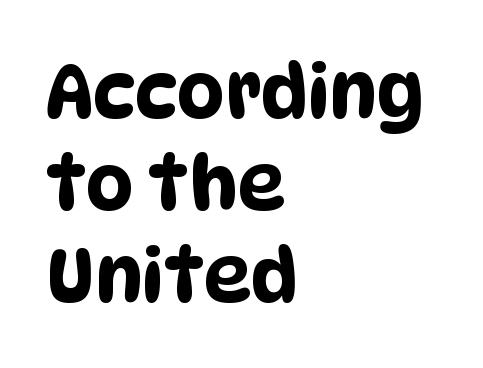
The image shows 75 px condensed sans-serif type; set left-aligned, line spacing 1.23x, normal letter spacing, not underlined; low stroke contrast and a large x-height.
